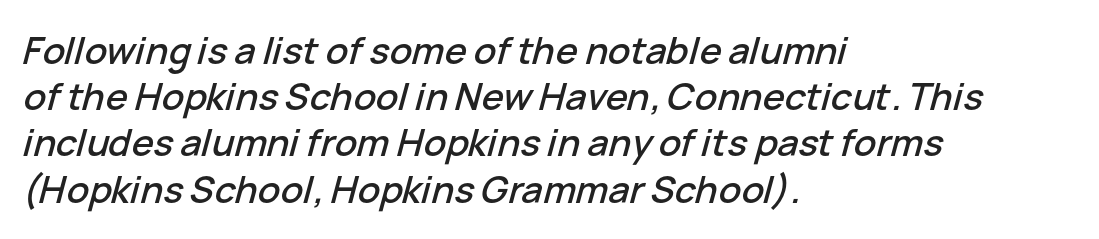
Q: Is the text italic (slanted)? A: Yes, it leans right by about 15 degrees.
Q: Is the text underlined? A: No.
Q: How is the paragraph aligned? A: Left-aligned.
Q: Is the spacing between letters normal or unusually wide? A: Normal.
Q: Is the spacing between lines tight, normal or loose? A: Normal.
Q: Width (condensed, normal, or wide)? A: Normal.
Q: Stroke contrast? A: Low.
Q: x-height? A: Medium.
Q: Monospaced? A: No.
